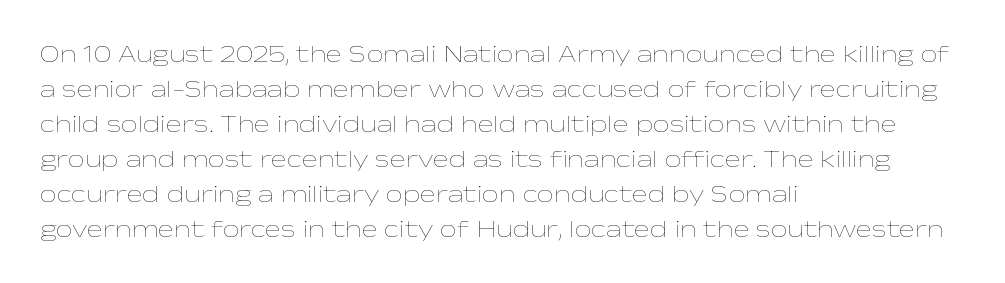
The image shows 24 px text type, upright; set left-aligned, normal line spacing (1.46x), normal letter spacing, not underlined.
